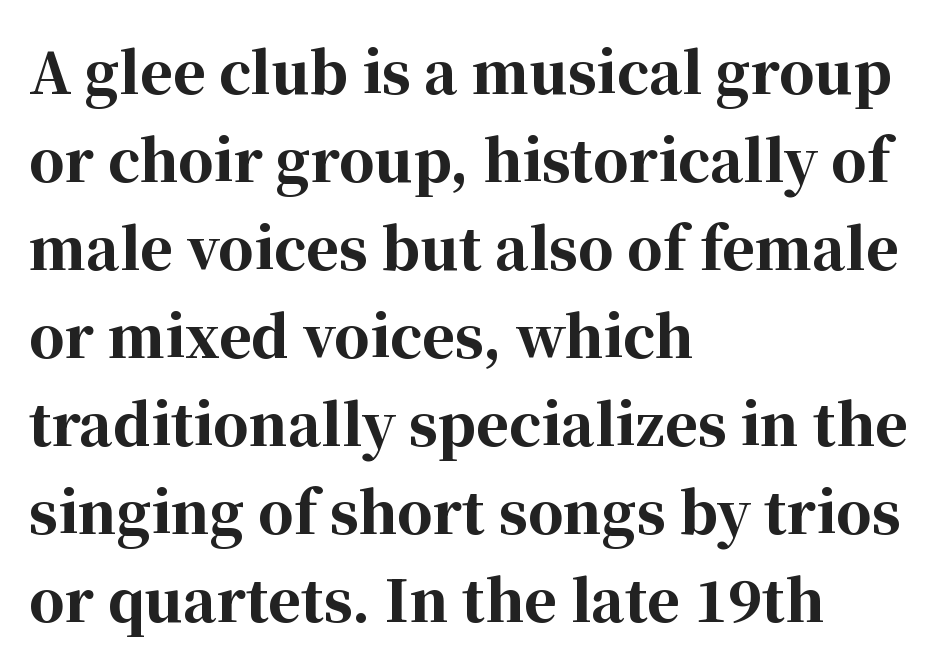
The image shows 56 px bold serif type, upright; set left-aligned, normal line spacing (1.57x), normal letter spacing, not underlined; high stroke contrast and a medium x-height.
